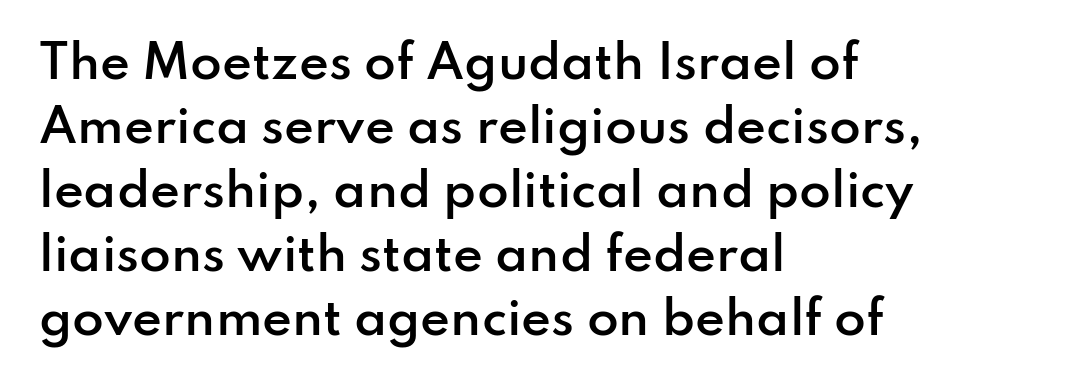
Check the space under the baseline: it is left empty. Emphasis by weight is partial: semibold. The line-height multiplier appears to be the usual default. The lettering holds an erect, upright posture throughout. The typesetter chose a ragged-right arrangement here. Classification — sans serif.
